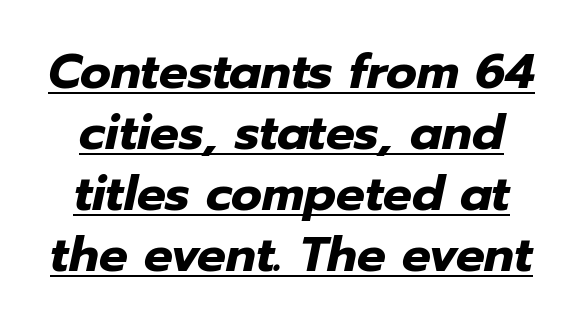
Q: Is the text bold? A: Yes.
Q: Is the text italic (slanted)? A: Yes, it leans right by about 12 degrees.
Q: Is the text underlined? A: Yes.
Q: How is the paragraph aligned? A: Centered.
Q: Is the spacing between letters normal or unusually wide? A: Normal.
Q: Is the spacing between lines tight, normal or loose? A: Normal.
Q: Width (condensed, normal, or wide)? A: Normal.
Q: Stroke contrast? A: Low.
Q: x-height? A: Medium.
Q: Monospaced? A: No.
